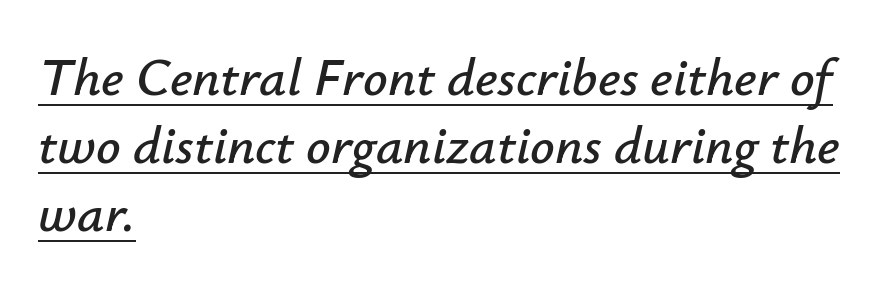
{"italic": "yes", "lean": "right", "slant_degrees": 12, "width": "normal", "stroke_contrast": "low", "x_height": "small", "monospaced": "no", "underline": "yes", "align": "left", "line_spacing": "normal", "line_spacing_ratio": 1.26, "letter_spacing": "normal", "letter_spacing_em": 0.0, "glyph_px": 54}
